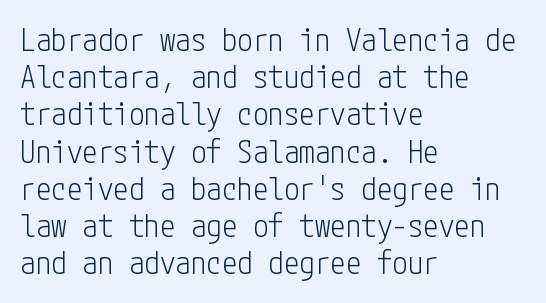
Weight: regular or lighter. This sample uses an upright cut, with every glyph sitting square on the baseline. Typographically, this falls in the sans-serif category. Glance below the letters and you will spot only blank space.
